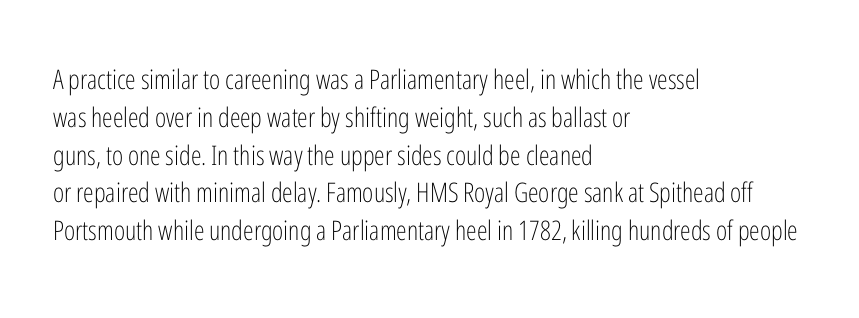
Short note: letters normally spaced. These lines are set flush left with a ragged right edge. The passage shown is not bold in any degree. Rows of type keep a routine distance in the vertical direction. This is the regular roman posture of the typeface.
